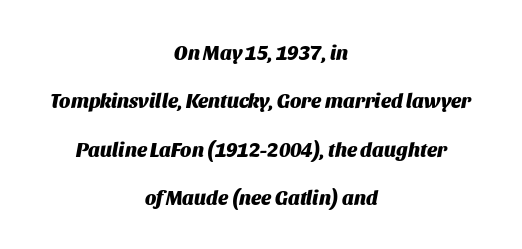
{"italic": "yes", "lean": "right", "slant_degrees": 11, "bold": "yes", "underline": "no", "align": "center", "line_spacing": "loose", "line_spacing_ratio": 2.42, "letter_spacing": "normal", "letter_spacing_em": 0.0, "glyph_px": 20}
